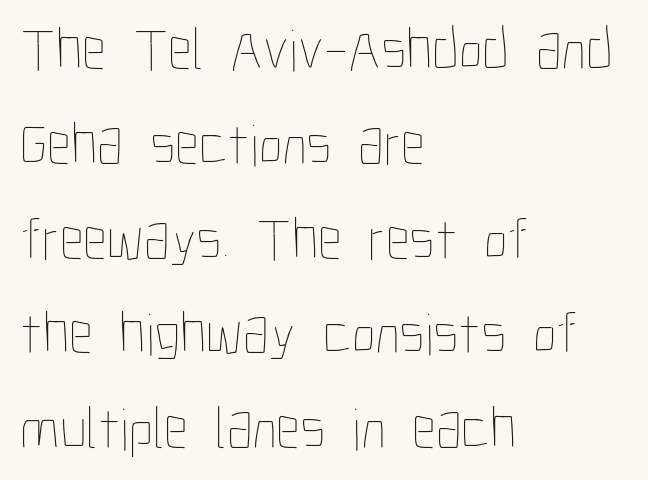
Compared with typical body copy, the letter spacing here is the same. Counters stay open thanks to moderate or lighter strokes. Lines of text with bare space underneath. Summary of vertical rhythm: regular, with standard interline spacing.
